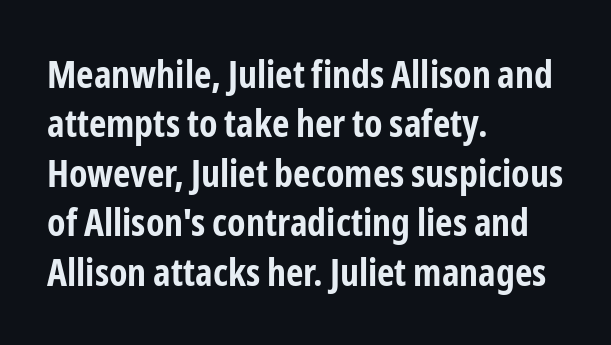
{"serif": "no", "italic": "no", "bold": "yes", "weight": "bold", "width": "condensed", "stroke_contrast": "low", "x_height": "medium", "monospaced": "no", "underline": "no", "align": "left", "line_spacing": "normal", "line_spacing_ratio": 1.3, "letter_spacing": "normal", "letter_spacing_em": 0.0, "glyph_px": 38}
